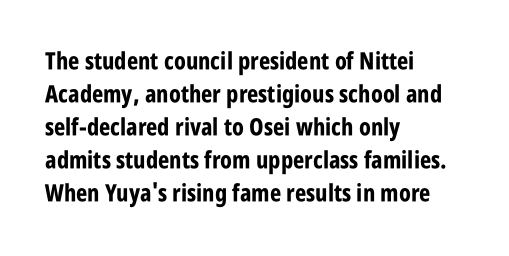
Q: Is the text bold? A: Yes.
Q: Is the text italic (slanted)? A: No, it is upright.
Q: Is the text underlined? A: No.
Q: How is the paragraph aligned? A: Left-aligned.
Q: Is the spacing between letters normal or unusually wide? A: Normal.
Q: Is the spacing between lines tight, normal or loose? A: Normal.
